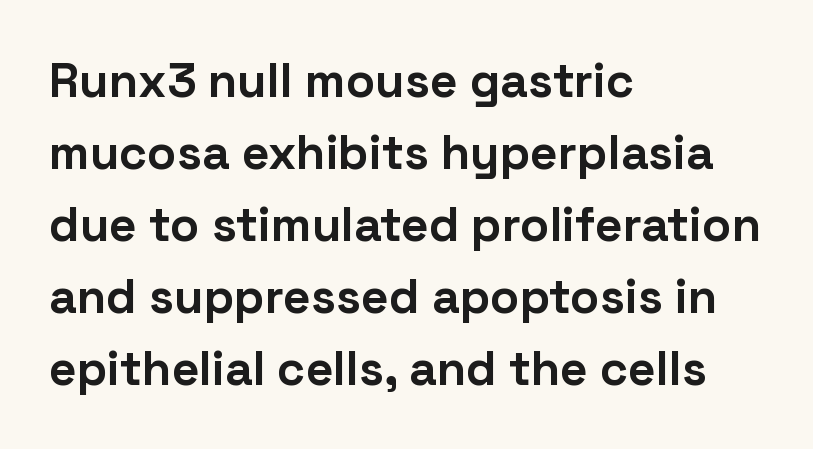
The image shows 48 px bold sans-serif type, upright; set left-aligned, normal line spacing (1.5x), normal letter spacing, not underlined; low stroke contrast and a medium x-height.
